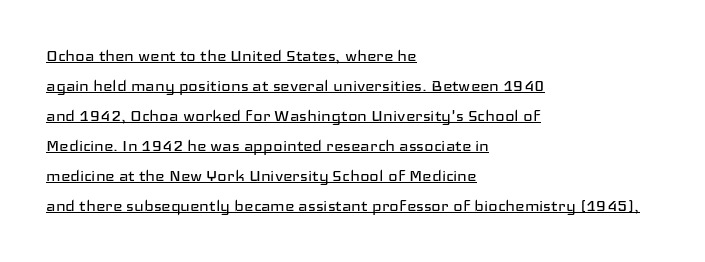
{"italic": "no", "bold": "no", "underline": "yes", "align": "left", "line_spacing": "normal", "line_spacing_ratio": 1.5, "letter_spacing": "normal", "letter_spacing_em": 0.0, "glyph_px": 20}
